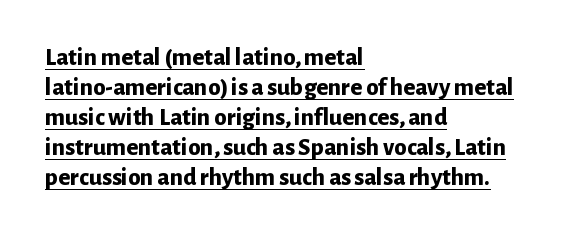
{"italic": "no", "bold": "yes", "underline": "yes", "align": "left", "line_spacing_ratio": 1.2, "letter_spacing": "normal", "letter_spacing_em": 0.0, "glyph_px": 25}
